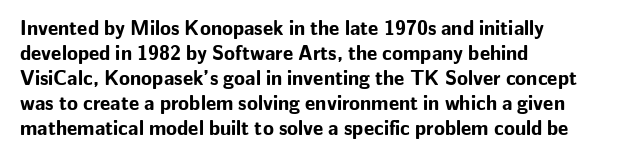
Q: Is the text bold? A: Yes.
Q: Is the text italic (slanted)? A: No, it is upright.
Q: Is the text underlined? A: No.
Q: How is the paragraph aligned? A: Left-aligned.
Q: Is the spacing between letters normal or unusually wide? A: Normal.
Q: Is the spacing between lines tight, normal or loose? A: Normal.
